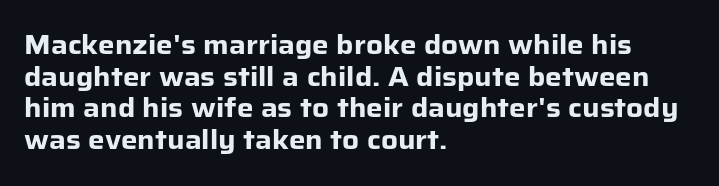
Q: Is the text bold? A: Yes.
Q: Is the text italic (slanted)? A: No, it is upright.
Q: Is the text underlined? A: No.
Q: How is the paragraph aligned? A: Left-aligned.
Q: Is the spacing between letters normal or unusually wide? A: Normal.
